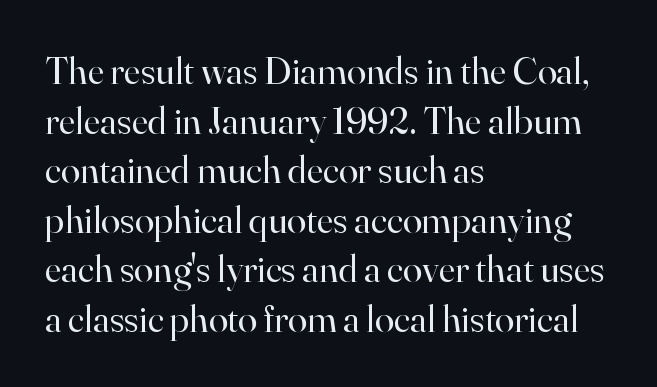
The image shows 39 px regular-weight serif type, upright; set left-aligned, normal line spacing (1.27x), normal letter spacing, not underlined; high stroke contrast and a small x-height.
